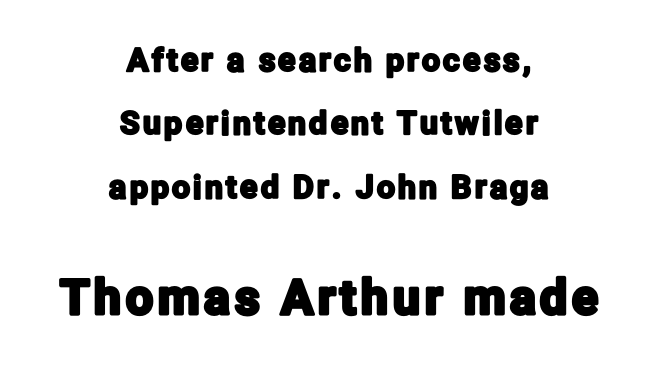
The image shows 48 px condensed sans-serif type, upright; set centered, loose line spacing (1.98x), not underlined; the second (bottom) block is 1.5x larger; low stroke contrast and a medium x-height.
